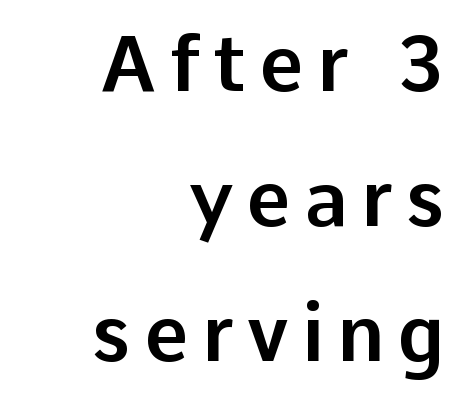
Q: Is the text italic (slanted)? A: No, it is upright.
Q: Is the typeface a serif or a sans-serif typeface? A: Sans-serif.
Q: Is the text underlined? A: No.
Q: How is the paragraph aligned? A: Right-aligned.
Q: Width (condensed, normal, or wide)? A: Normal.
Q: Stroke contrast? A: Low.
Q: x-height? A: Medium.
Q: Monospaced? A: No.
